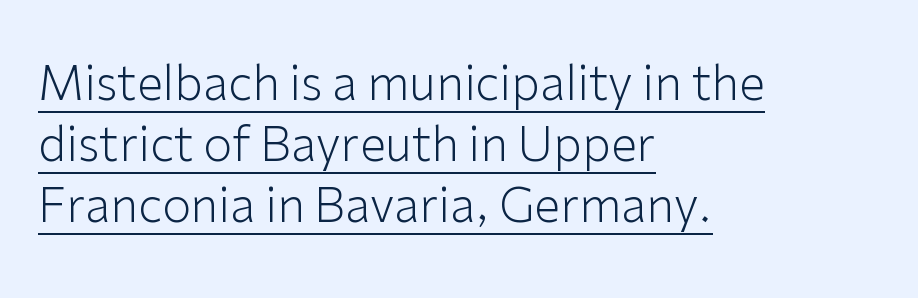
The image shows 47 px light sans-serif type, upright; set left-aligned, normal line spacing (1.3x), normal letter spacing, underlined; low stroke contrast and a medium x-height.
